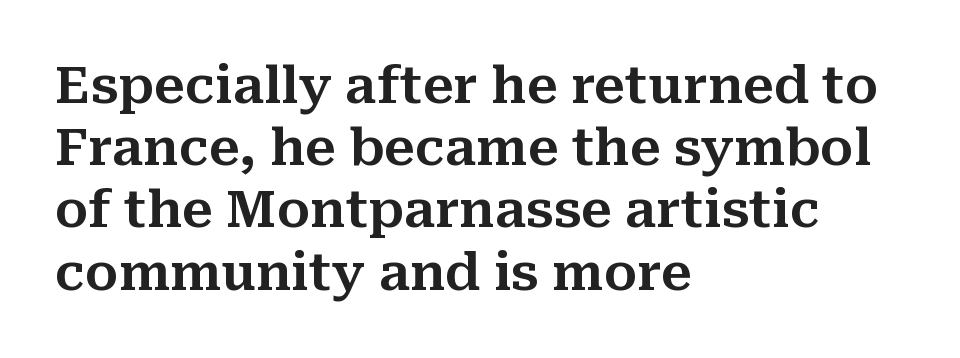
This rendering leaves character spacing at its baseline value. If you drew a ruler down the left edge, every line would touch it. A typesetter would mark this as roman, not italic. Lines of text with bare space underneath. The passage shown is typeset with a serif family. Do the characters align in a grid? No, the font is proportional.
